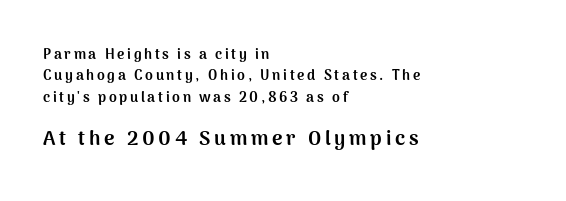
Q: Is the text bold? A: Yes.
Q: Is the text italic (slanted)? A: No, it is upright.
Q: Is the text underlined? A: No.
Q: How is the paragraph aligned? A: Left-aligned.
Q: Is the spacing between lines tight, normal or loose? A: Normal.
Q: Which block of text is set in a larger size, the first (top) or the second (bottom)? A: The second (bottom) one.
